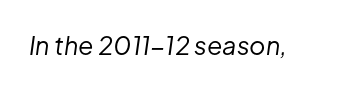
Stroke mass is kept to a normal reading level or below. Nothing unusual about the tracking: characters are spaced as the font intends. The lettering tilts uniformly, giving the passage an italic look. The specimen omits any rule beneath the text block's lines.
